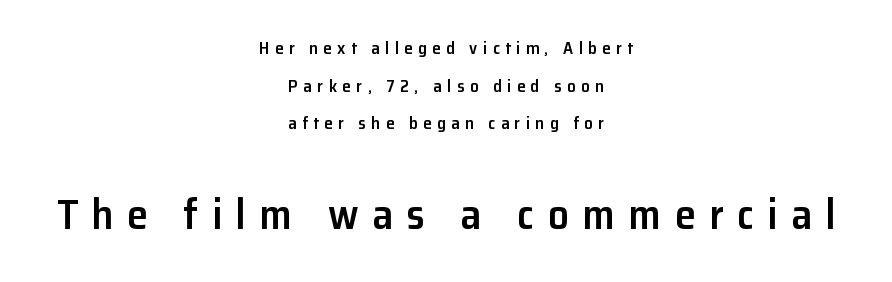
{"serif": "no", "italic": "no", "bold": "semi", "weight": "semibold", "width": "normal", "stroke_contrast": "low", "x_height": "medium", "monospaced": "no", "underline": "no", "align": "center", "line_spacing": "loose", "line_spacing_ratio": 2.22, "letter_spacing": "wide", "letter_spacing_em": 0.32, "larger_block": "second", "size_ratio": 2.47, "glyph_px": 42}
